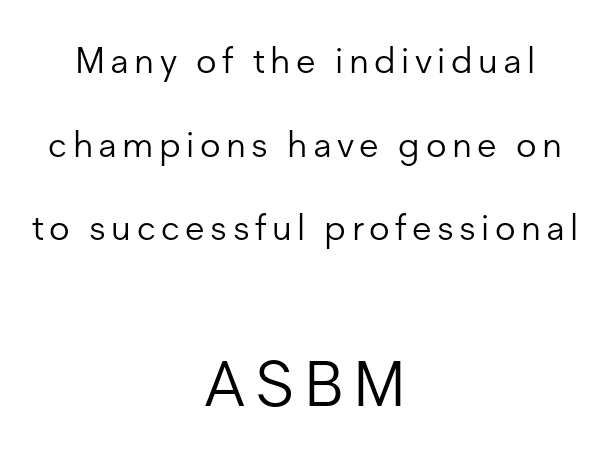
The image shows 63 px light sans-serif type, upright; set centered, loose line spacing (2.32x), not underlined; the second (bottom) block is 1.75x larger; low stroke contrast and a medium x-height.
